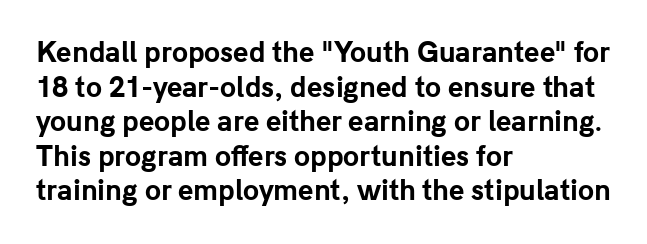
Do the letters lean? They stand straight. Standard letterfit; no display-style spreading of the glyphs. The strip under each line holds only bare page. The rendering anchors every line to the left-hand side. The glyphs have the mass of a bold cut. Quick note: interline space is typical.
